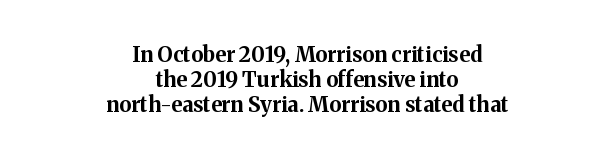
The image shows 21 px bold type, upright; set centered, line spacing 1.2x, normal letter spacing, not underlined.
